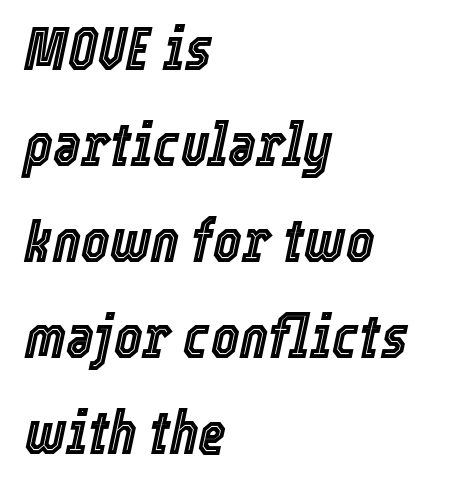
Quick note: underline off. Line starts are locked; line ends wander. The rendering uses a moderate line-height, typical for paragraphs. The glyphs look as if they've been sheared to an angle. Varying glyph widths throughout — classic text-font behaviour. Tracking here is standard; glyphs follow each other at the usual distance.
